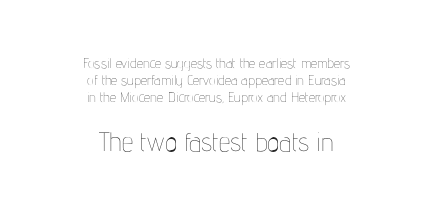
Q: Is the text bold? A: No.
Q: Is the text italic (slanted)? A: No, it is upright.
Q: Is the text underlined? A: No.
Q: How is the paragraph aligned? A: Centered.
Q: Is the spacing between letters normal or unusually wide? A: Normal.
Q: Which block of text is set in a larger size, the first (top) or the second (bottom)? A: The second (bottom) one.
